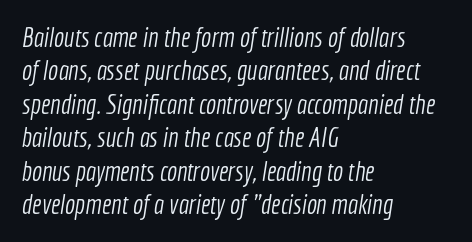
The image shows 27 px text type; set left-aligned, line spacing 1.24x, normal letter spacing, not underlined.
